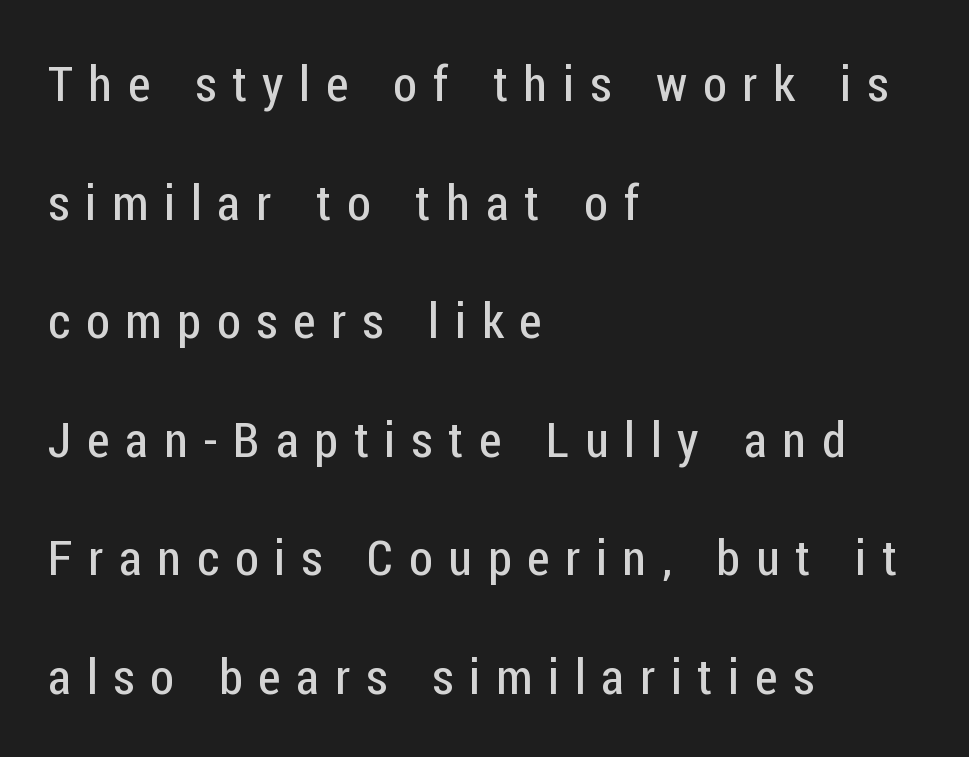
{"serif": "no", "italic": "no", "bold": "no", "weight": "regular", "width": "condensed", "stroke_contrast": "low", "x_height": "medium", "monospaced": "no", "underline": "no", "align": "left", "line_spacing": "loose", "line_spacing_ratio": 2.42, "letter_spacing": "wide", "letter_spacing_em": 0.32, "glyph_px": 49}
